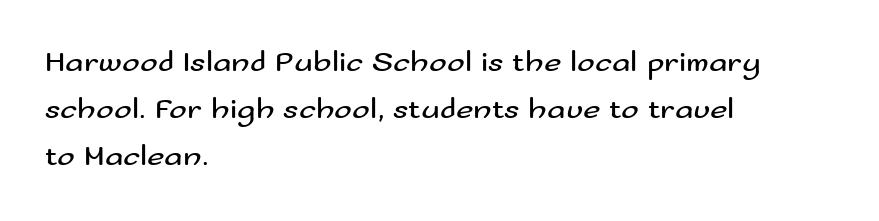
{"serif": "no", "italic": "no", "bold": "no", "weight": "regular", "width": "wide", "stroke_contrast": "medium", "x_height": "small", "monospaced": "no", "underline": "no", "align": "left", "line_spacing": "normal", "line_spacing_ratio": 1.57, "letter_spacing": "normal", "letter_spacing_em": 0.0, "glyph_px": 30}
